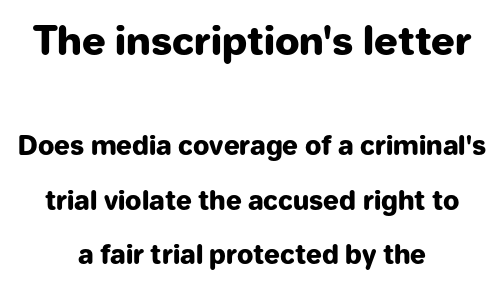
The image shows 39 px heavy sans-serif type, upright; set centered, loose line spacing (2.1x), normal letter spacing, not underlined; the first (top) block is 1.5x larger; low stroke contrast and a medium x-height.
